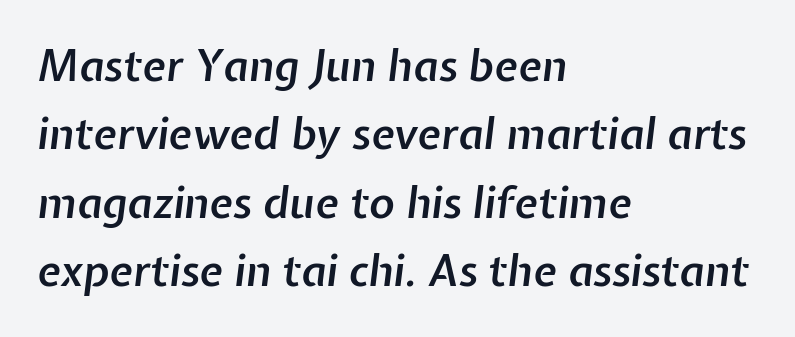
Q: Is the text bold? A: Semi-bold.
Q: Is the text italic (slanted)? A: Yes, it leans right by about 7 degrees.
Q: Is the text underlined? A: No.
Q: How is the paragraph aligned? A: Left-aligned.
Q: Is the spacing between letters normal or unusually wide? A: Normal.
Q: Is the spacing between lines tight, normal or loose? A: Normal.
Q: Width (condensed, normal, or wide)? A: Normal.
Q: Stroke contrast? A: Low.
Q: x-height? A: Medium.
Q: Monospaced? A: No.
